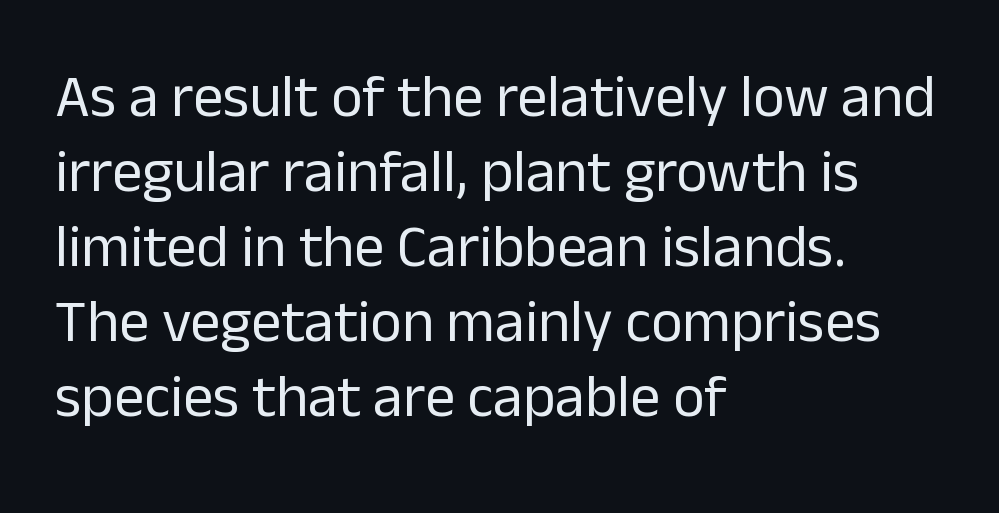
Q: Is the text bold? A: No.
Q: Is the text italic (slanted)? A: No, it is upright.
Q: Is the typeface a serif or a sans-serif typeface? A: Sans-serif.
Q: Is the text underlined? A: No.
Q: How is the paragraph aligned? A: Left-aligned.
Q: Is the spacing between letters normal or unusually wide? A: Normal.
Q: Is the spacing between lines tight, normal or loose? A: Normal.
Q: Width (condensed, normal, or wide)? A: Normal.
Q: Stroke contrast? A: Low.
Q: x-height? A: Medium.
Q: Monospaced? A: No.
